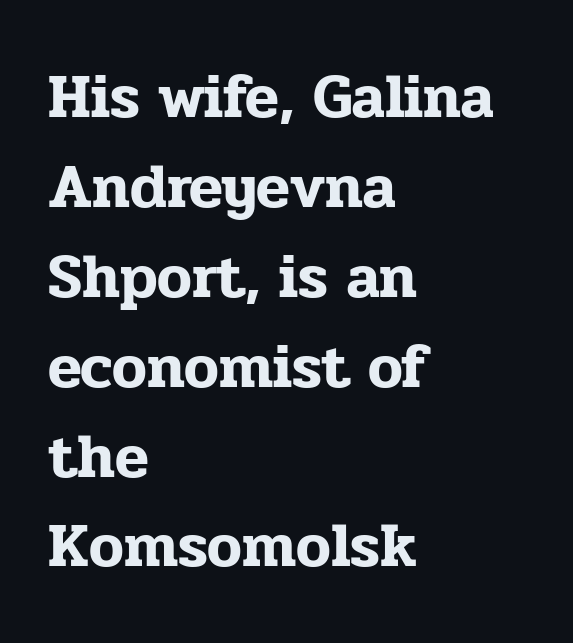
Q: Is the text italic (slanted)? A: No, it is upright.
Q: Is the typeface a serif or a sans-serif typeface? A: Serif.
Q: Is the text underlined? A: No.
Q: How is the paragraph aligned? A: Left-aligned.
Q: Is the spacing between letters normal or unusually wide? A: Normal.
Q: Is the spacing between lines tight, normal or loose? A: Normal.
Q: Width (condensed, normal, or wide)? A: Normal.
Q: Stroke contrast? A: Low.
Q: x-height? A: Medium.
Q: Monospaced? A: No.
